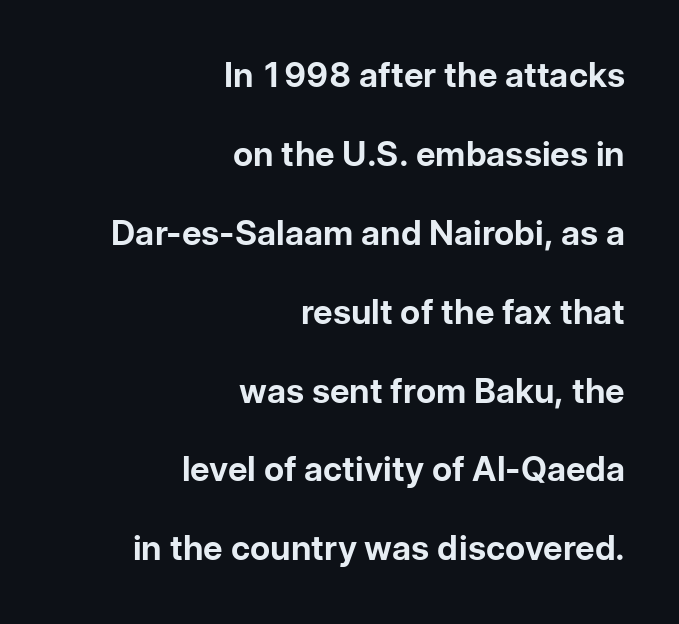
Q: Is the text bold? A: Yes.
Q: Is the text italic (slanted)? A: No, it is upright.
Q: Is the typeface a serif or a sans-serif typeface? A: Sans-serif.
Q: Is the text underlined? A: No.
Q: How is the paragraph aligned? A: Right-aligned.
Q: Is the spacing between letters normal or unusually wide? A: Normal.
Q: Is the spacing between lines tight, normal or loose? A: Loose.
Q: Width (condensed, normal, or wide)? A: Normal.
Q: Stroke contrast? A: Low.
Q: x-height? A: Medium.
Q: Monospaced? A: No.
